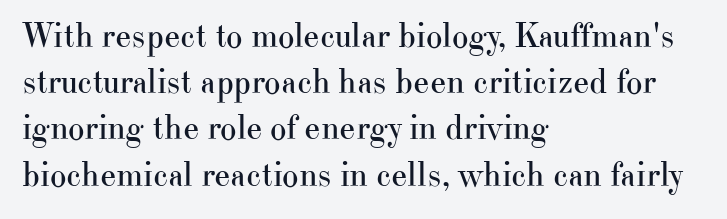
The gap between lines stays unmarked. Every character sits straight up, as roman type does. Compared with a centered layout, this one pins lines to the left instead. Type style note: has serifs. Caption: standard tracking, unaltered.
